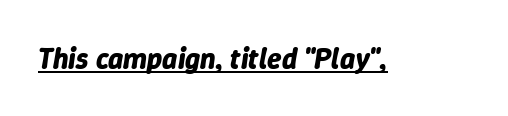
{"italic": "yes", "lean": "right", "slant_degrees": 9, "bold": "yes", "weight": "bold", "width": "normal", "stroke_contrast": "low", "x_height": "medium", "monospaced": "no", "underline": "yes", "letter_spacing": "normal", "letter_spacing_em": 0.0, "glyph_px": 29}
